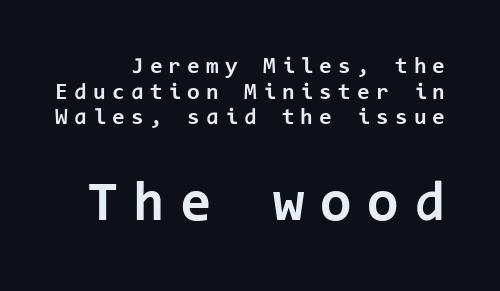
Posture: upright roman. Typesetter's note — lower block bumped up in size, upper block left smaller. Strokes here are thick enough to call this a true bold. Bare-footed words on every line.
